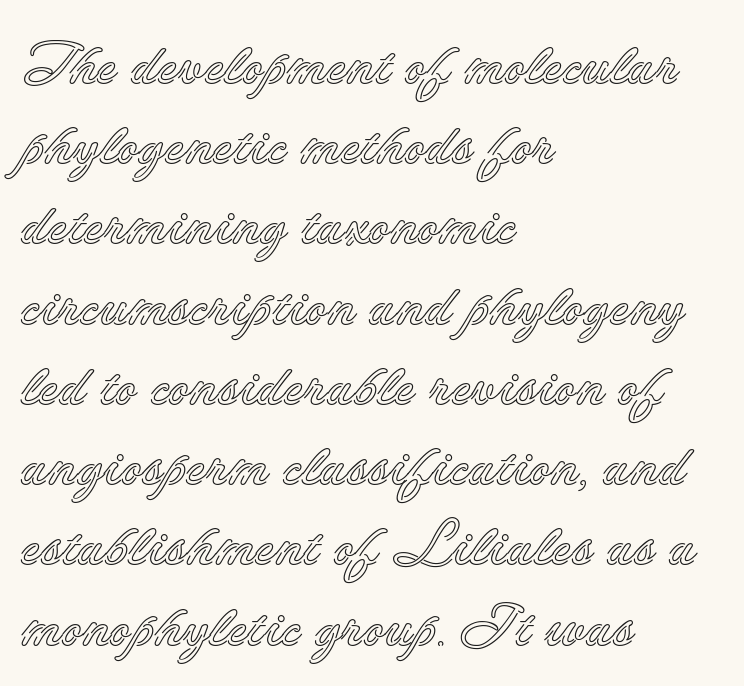
The image shows 59 px text type; set left-aligned, normal line spacing (1.36x), normal letter spacing, not underlined; a small x-height.
